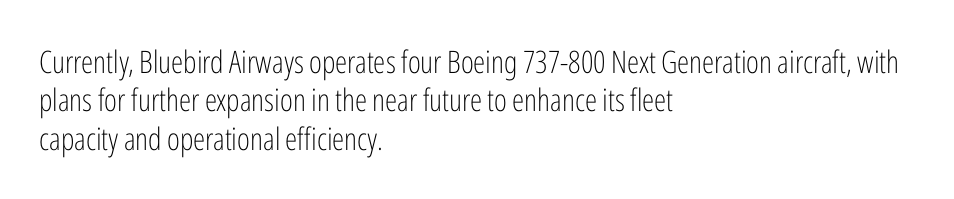
{"serif": "no", "italic": "no", "bold": "no", "weight": "light", "width": "condensed", "stroke_contrast": "low", "x_height": "medium", "monospaced": "no", "underline": "no", "align": "left", "line_spacing_ratio": 1.24, "letter_spacing": "normal", "letter_spacing_em": 0.0, "glyph_px": 31}
